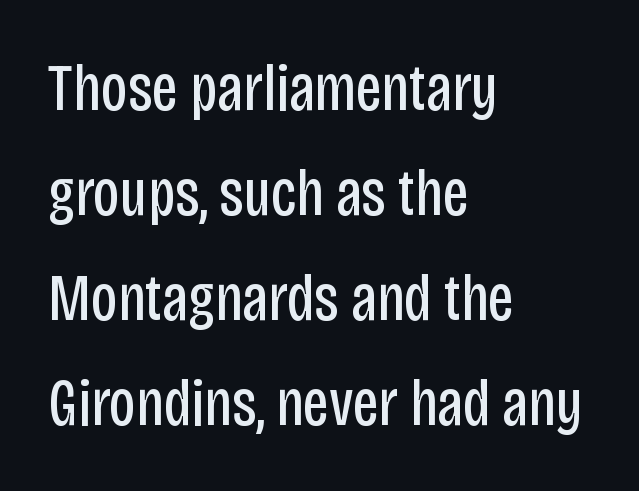
Q: Is the text bold? A: No.
Q: Is the text italic (slanted)? A: No, it is upright.
Q: Is the typeface a serif or a sans-serif typeface? A: Sans-serif.
Q: Is the text underlined? A: No.
Q: How is the paragraph aligned? A: Left-aligned.
Q: Is the spacing between letters normal or unusually wide? A: Normal.
Q: Is the spacing between lines tight, normal or loose? A: Normal.
Q: Width (condensed, normal, or wide)? A: Condensed.
Q: Stroke contrast? A: Low.
Q: x-height? A: Large.
Q: Monospaced? A: No.
